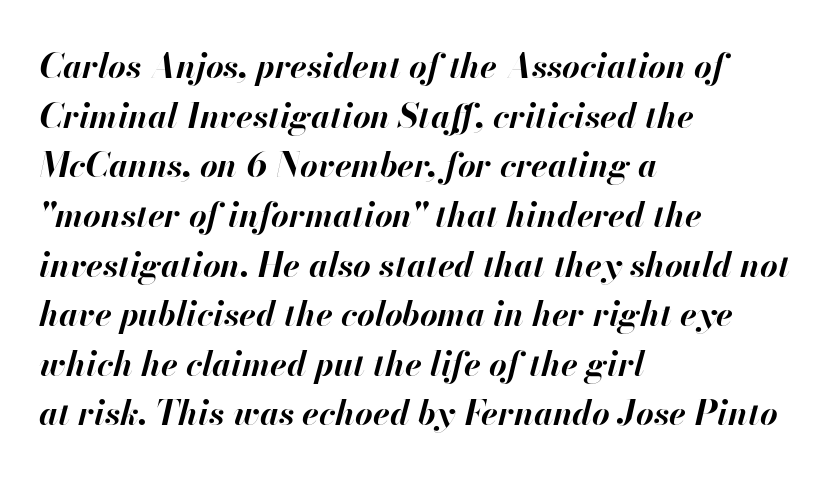
{"italic": "yes", "lean": "right", "slant_degrees": 13, "bold": "yes", "weight": "bold", "width": "normal", "stroke_contrast": "high", "x_height": "small", "monospaced": "no", "underline": "no", "align": "left", "line_spacing": "normal", "line_spacing_ratio": 1.46, "letter_spacing": "normal", "letter_spacing_em": 0.0, "glyph_px": 34}
